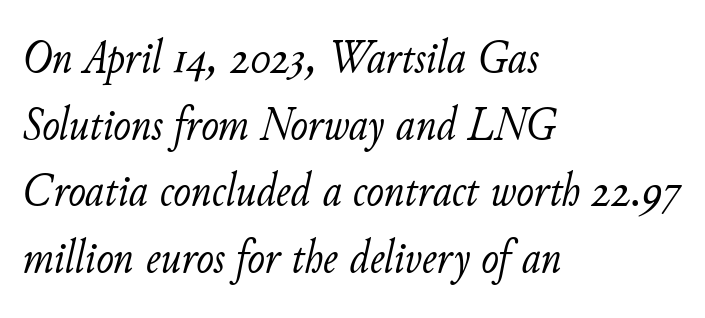
{"italic": "yes", "lean": "right", "slant_degrees": 11, "bold": "no", "weight": "light", "width": "normal", "stroke_contrast": "low", "x_height": "small", "monospaced": "no", "underline": "no", "align": "left", "line_spacing": "normal", "line_spacing_ratio": 1.42, "letter_spacing": "normal", "letter_spacing_em": 0.0, "glyph_px": 47}
